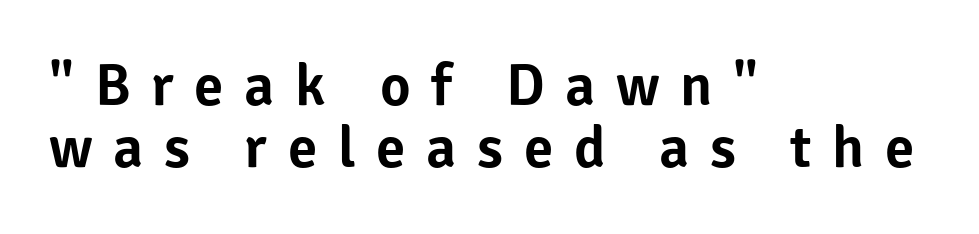
The image shows 59 px sans-serif type, upright; set left-aligned, tight line spacing (1.05x), unusually wide letter spacing (+0.35 em), not underlined; low stroke contrast and a medium x-height.
